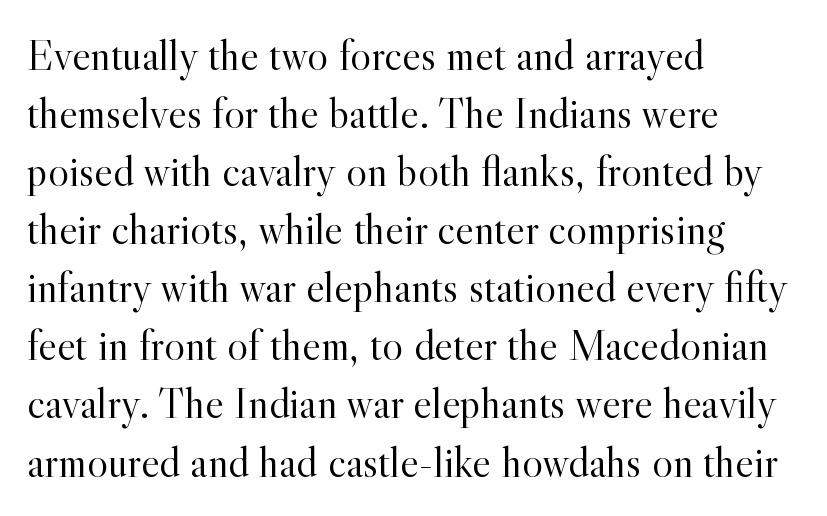
Q: Is the text bold? A: No.
Q: Is the text italic (slanted)? A: No, it is upright.
Q: Is the typeface a serif or a sans-serif typeface? A: Serif.
Q: Is the text underlined? A: No.
Q: How is the paragraph aligned? A: Left-aligned.
Q: Is the spacing between letters normal or unusually wide? A: Normal.
Q: Is the spacing between lines tight, normal or loose? A: Normal.
Q: Width (condensed, normal, or wide)? A: Normal.
Q: x-height? A: Small.
Q: Monospaced? A: No.
